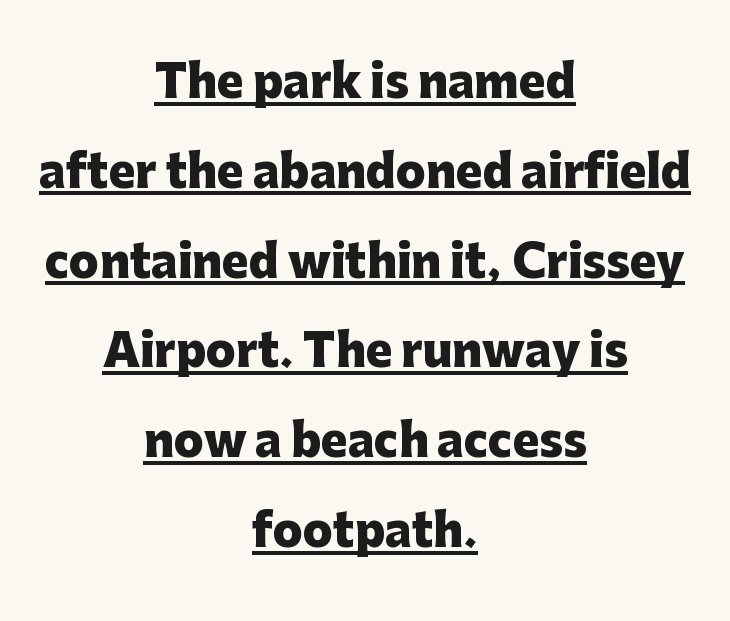
{"serif": "no", "italic": "no", "bold": "yes", "weight": "heavy", "width": "normal", "stroke_contrast": "low", "x_height": "medium", "monospaced": "no", "underline": "yes", "align": "center", "line_spacing": "loose", "line_spacing_ratio": 2.04, "letter_spacing": "normal", "letter_spacing_em": 0.0, "glyph_px": 44}
